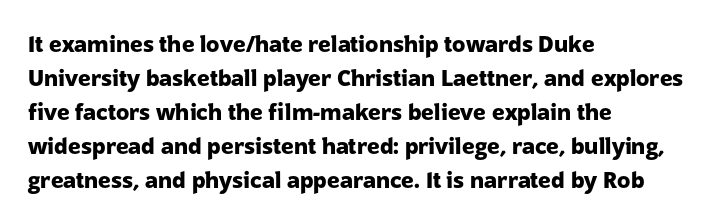
{"italic": "no", "bold": "yes", "underline": "no", "align": "left", "line_spacing": "normal", "line_spacing_ratio": 1.55, "letter_spacing": "normal", "letter_spacing_em": 0.0, "glyph_px": 22}
